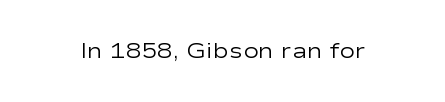
The passage shown is not underscored anywhere. The font's upright variant was chosen for this text. Stems here are at most as thick as an everyday book face. Observe the ordinary spacing: letters are neighbours, not strangers.
